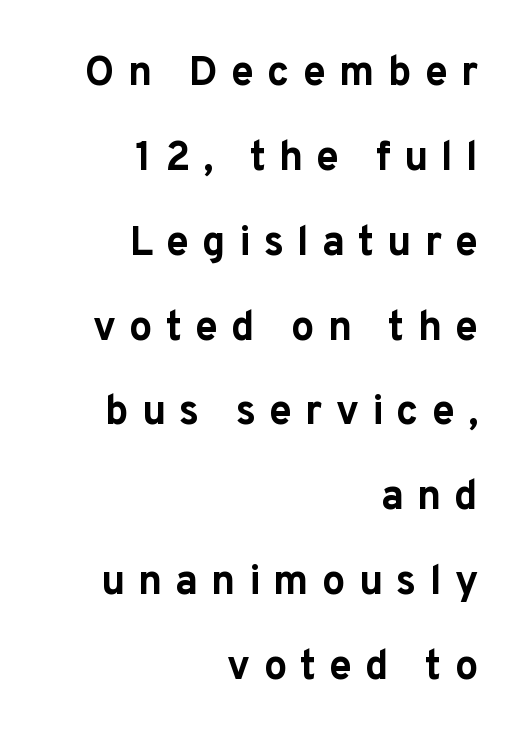
Q: Is the text bold? A: Yes.
Q: Is the text italic (slanted)? A: No, it is upright.
Q: Is the typeface a serif or a sans-serif typeface? A: Sans-serif.
Q: Is the text underlined? A: No.
Q: How is the paragraph aligned? A: Right-aligned.
Q: Is the spacing between letters normal or unusually wide? A: Unusually wide.
Q: Is the spacing between lines tight, normal or loose? A: Loose.
Q: Width (condensed, normal, or wide)? A: Normal.
Q: Stroke contrast? A: Low.
Q: x-height? A: Medium.
Q: Monospaced? A: No.
